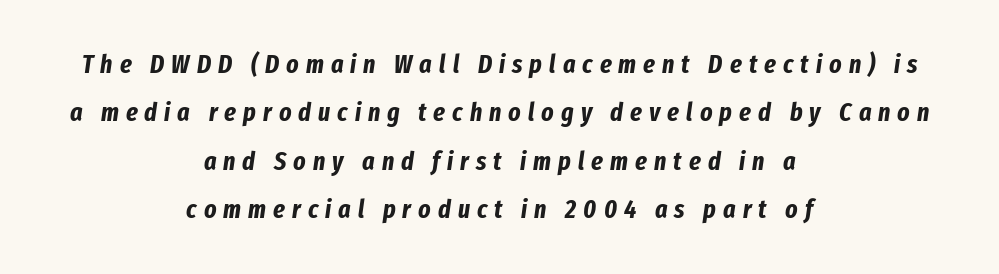
Slanted lettering throughout. One-word summary of the alignment: center. The area under the type is left untouched. The face used here is rendered with a markedly widened letterfit. Look at the stroke-to-counter ratio: heavy, a bold.
